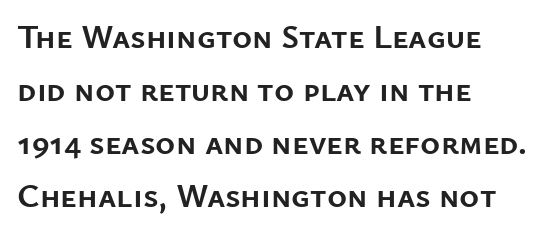
Classification — sans serif. The lines sit at an ordinary, default distance from one another. Proportional: the letters do not fall into vertical columns. One-word summary of the alignment: left.
